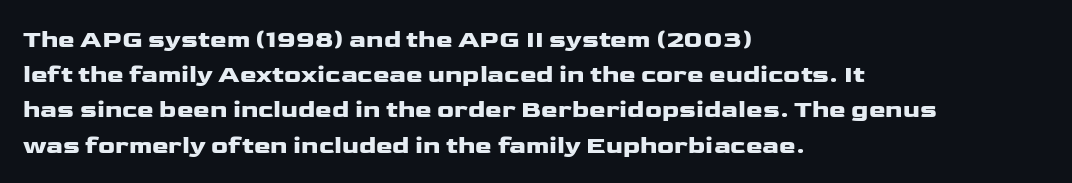
Q: Is the text italic (slanted)? A: No, it is upright.
Q: Is the text underlined? A: No.
Q: How is the paragraph aligned? A: Left-aligned.
Q: Is the spacing between letters normal or unusually wide? A: Normal.
Q: Is the spacing between lines tight, normal or loose? A: Normal.
